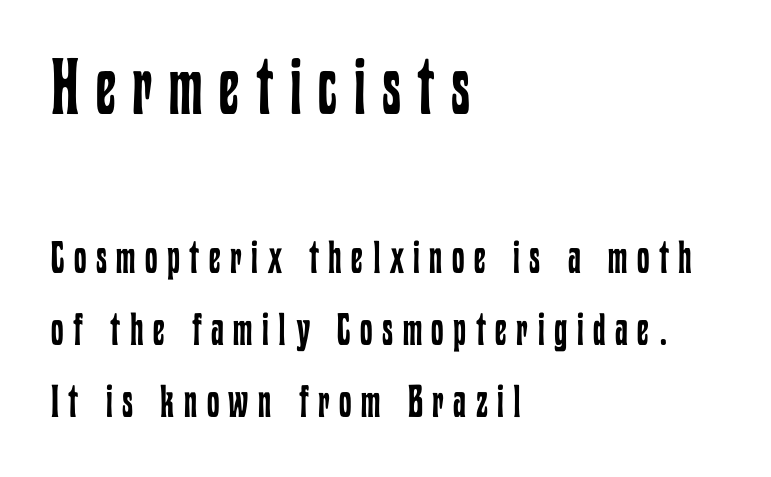
{"italic": "no", "bold": "no", "weight": "regular", "width": "condensed", "stroke_contrast": "low", "x_height": "medium", "monospaced": "no", "underline": "no", "align": "left", "line_spacing": "normal", "line_spacing_ratio": 1.59, "letter_spacing": "wide", "letter_spacing_em": 0.21, "larger_block": "first", "size_ratio": 1.73, "glyph_px": 78}
